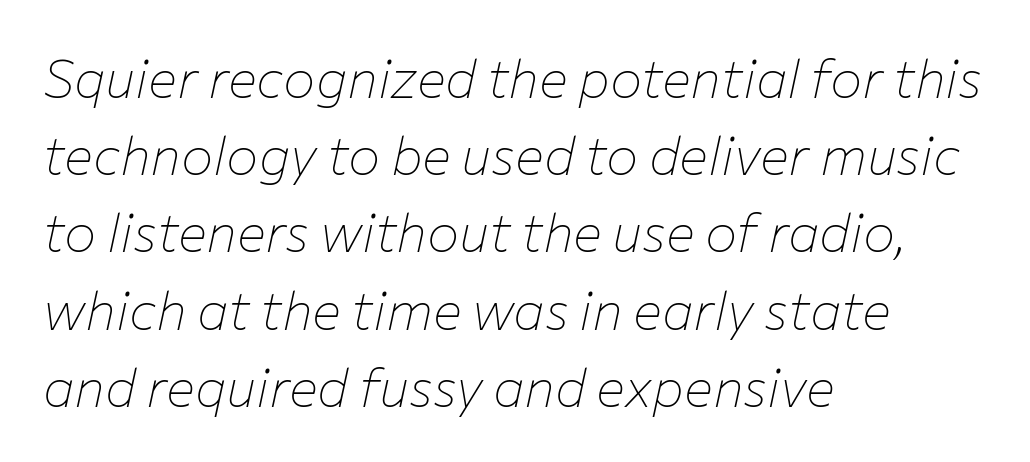
The image shows 54 px thin type, italic (leaning right); set left-aligned, normal line spacing (1.43x), normal letter spacing, not underlined; low stroke contrast and a medium x-height.
